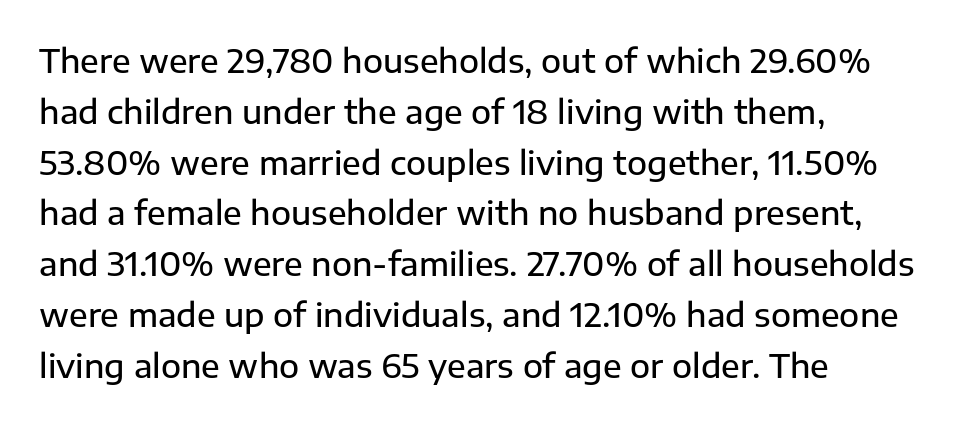
Any mark beneath the type? The region is blank. Leading: standard. The rendering uses natural spacing where letterforms have individual widths. Rendered with straight, roman letterforms. Type style note: lacks serifs.
